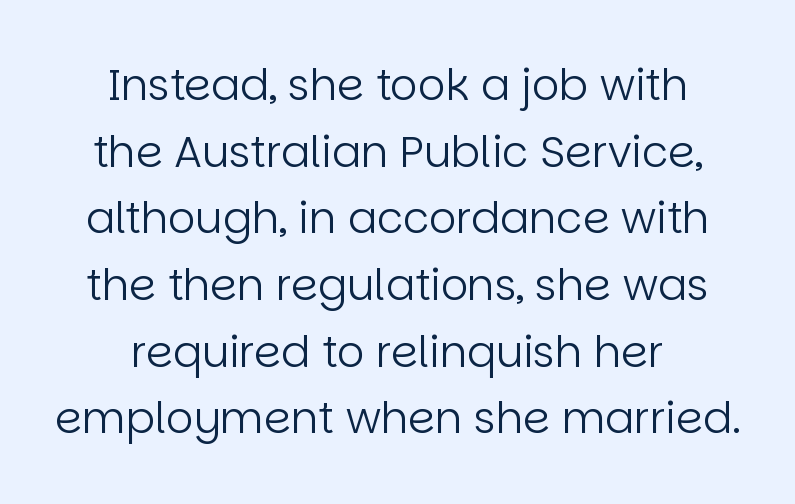
Q: Is the text bold? A: No.
Q: Is the text italic (slanted)? A: No, it is upright.
Q: Is the typeface a serif or a sans-serif typeface? A: Sans-serif.
Q: Is the text underlined? A: No.
Q: How is the paragraph aligned? A: Centered.
Q: Is the spacing between letters normal or unusually wide? A: Normal.
Q: Is the spacing between lines tight, normal or loose? A: Normal.
Q: Width (condensed, normal, or wide)? A: Normal.
Q: Stroke contrast? A: Low.
Q: x-height? A: Large.
Q: Monospaced? A: No.
